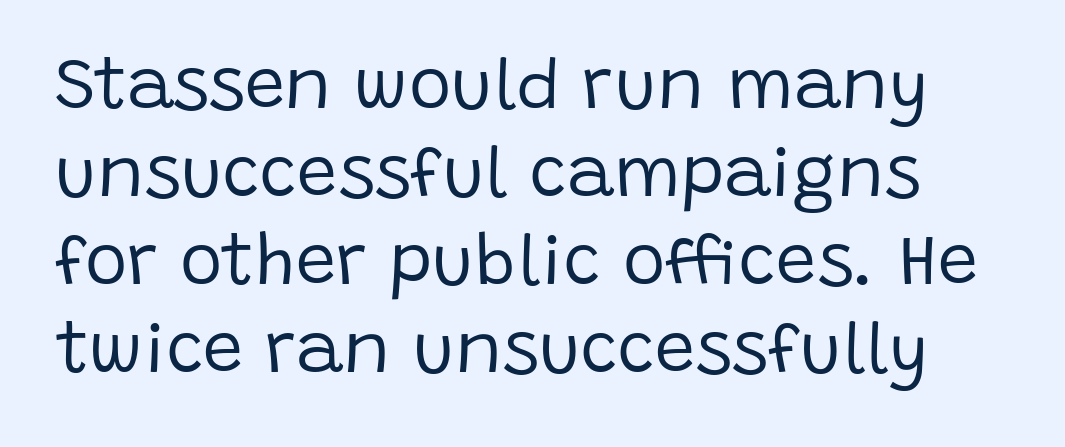
The image shows 72 px regular-weight sans-serif type, upright; set line spacing 1.22x, normal letter spacing, not underlined; low stroke contrast and a large x-height.
